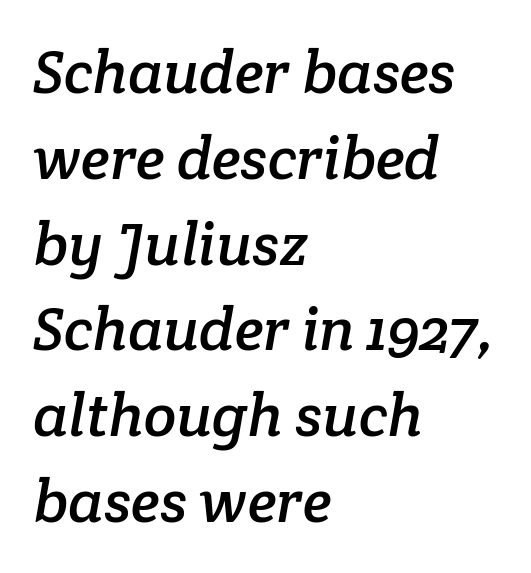
The image shows 60 px serif type; set left-aligned, normal line spacing (1.43x), normal letter spacing, not underlined; low stroke contrast and a medium x-height.
